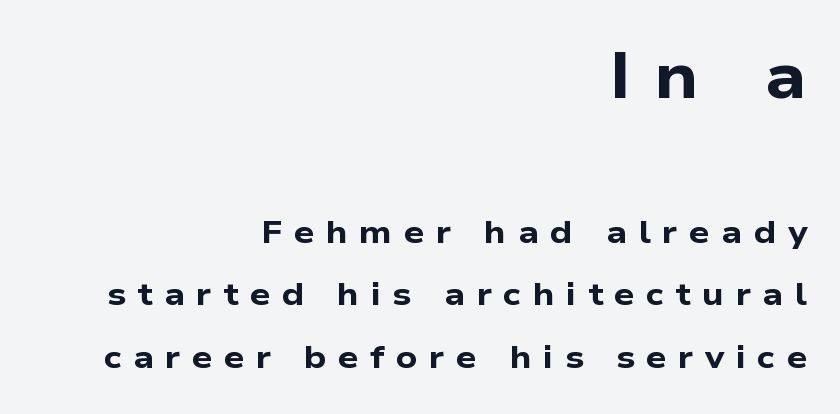
Line spacing here is loose. A typesetter would label this face a sans. Typesetter's note — upper block bumped up in size, lower block left smaller. The typesetter chose a ragged-left arrangement here. A typesetter would call this heavily tracked-out type.
